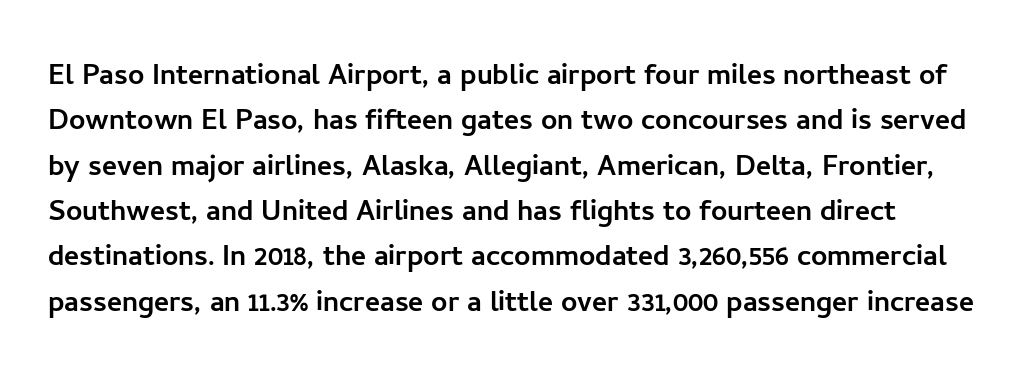
Q: Is the text italic (slanted)? A: No, it is upright.
Q: Is the typeface a serif or a sans-serif typeface? A: Sans-serif.
Q: Is the text underlined? A: No.
Q: Is the spacing between letters normal or unusually wide? A: Normal.
Q: Is the spacing between lines tight, normal or loose? A: Normal.
Q: Width (condensed, normal, or wide)? A: Normal.
Q: Stroke contrast? A: Low.
Q: x-height? A: Medium.
Q: Monospaced? A: No.
